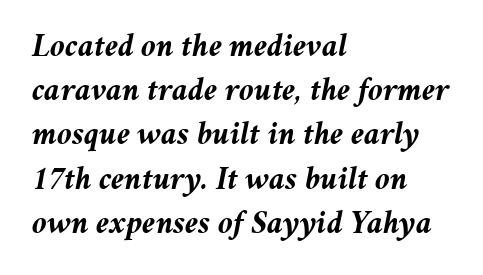
{"italic": "yes", "lean": "right", "slant_degrees": 11, "bold": "yes", "weight": "semibold", "width": "normal", "stroke_contrast": "medium", "x_height": "medium", "monospaced": "no", "underline": "no", "align": "left", "line_spacing": "normal", "line_spacing_ratio": 1.34, "letter_spacing": "normal", "letter_spacing_em": 0.0, "glyph_px": 33}
